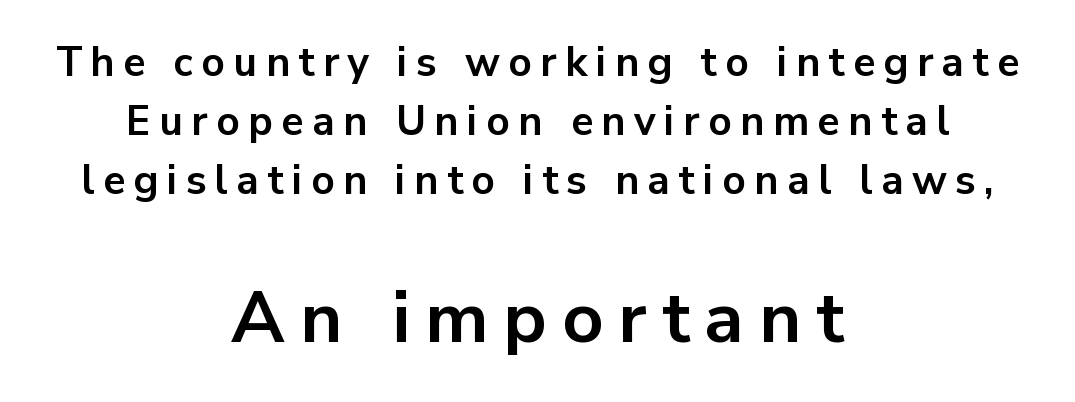
The image shows 72 px bold sans-serif type, upright; set centered, normal line spacing (1.44x), unusually wide letter spacing (+0.21 em), not underlined; the second (bottom) block is 1.76x larger; low stroke contrast and a medium x-height.
